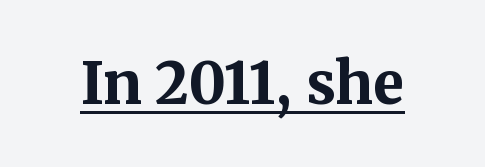
{"serif": "yes", "italic": "no", "bold": "yes", "weight": "bold", "width": "normal", "stroke_contrast": "medium", "x_height": "medium", "monospaced": "no", "underline": "yes", "letter_spacing": "normal", "letter_spacing_em": 0.0, "glyph_px": 57}
